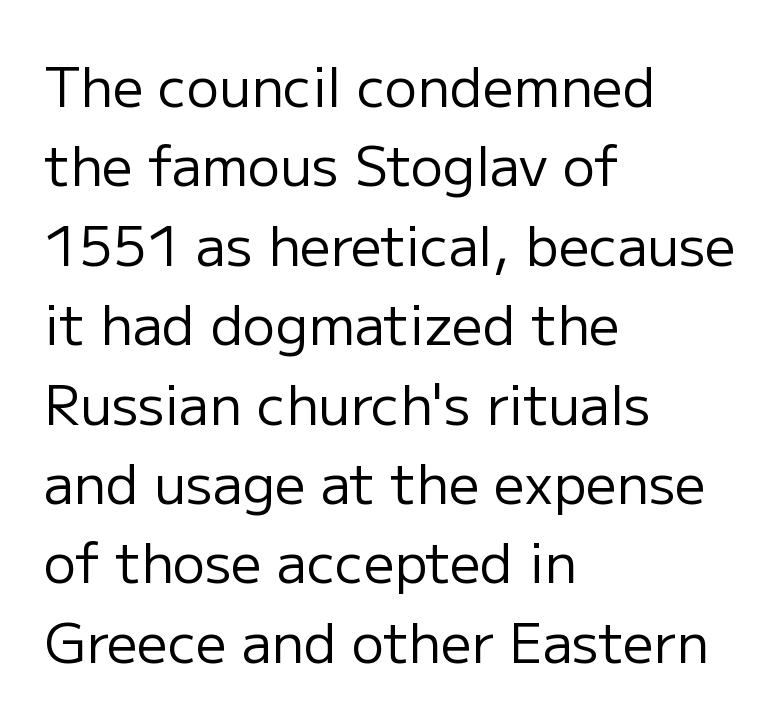
{"serif": "no", "italic": "no", "bold": "no", "weight": "regular", "width": "normal", "stroke_contrast": "low", "x_height": "medium", "monospaced": "no", "underline": "no", "align": "left", "line_spacing": "normal", "line_spacing_ratio": 1.47, "letter_spacing": "normal", "letter_spacing_em": 0.0, "glyph_px": 54}
